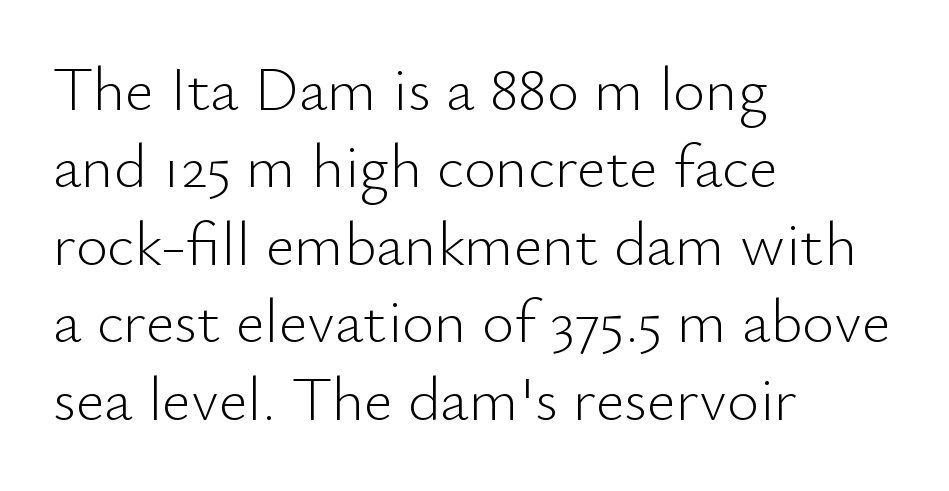
You could not count columns in this text — the font is proportionally spaced. Quick note: interline space is typical. Characters follow at the spacing the type designer built in. Letterform terminals end flat and unadorned throughout the passage. The space directly below the letters is spotless.
